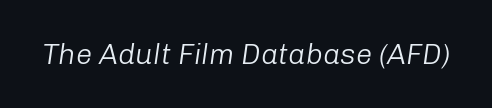
Q: Is the text bold? A: No.
Q: Is the text italic (slanted)? A: Yes, it leans right by about 8 degrees.
Q: Is the text underlined? A: No.
Q: Is the spacing between letters normal or unusually wide? A: Normal.
Q: Width (condensed, normal, or wide)? A: Normal.
Q: Stroke contrast? A: Low.
Q: x-height? A: Medium.
Q: Monospaced? A: No.
